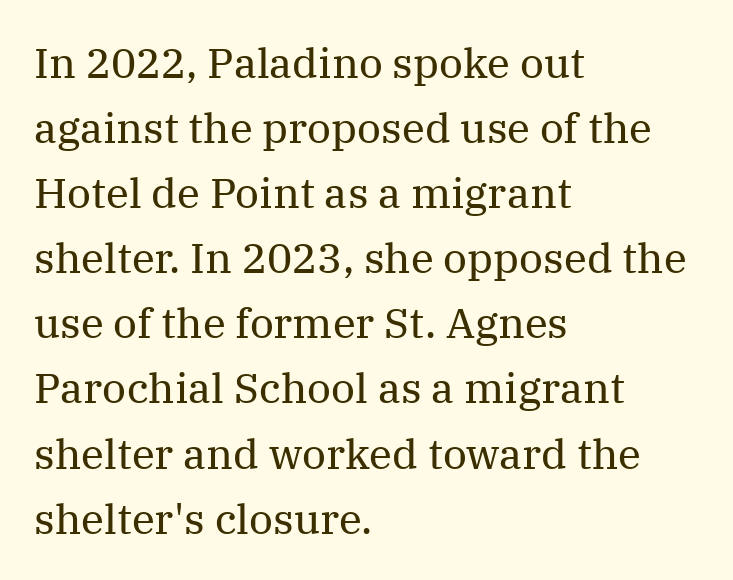
Q: Is the text bold? A: No.
Q: Is the text italic (slanted)? A: No, it is upright.
Q: Is the typeface a serif or a sans-serif typeface? A: Serif.
Q: Is the text underlined? A: No.
Q: How is the paragraph aligned? A: Left-aligned.
Q: Is the spacing between letters normal or unusually wide? A: Normal.
Q: Is the spacing between lines tight, normal or loose? A: Normal.
Q: Width (condensed, normal, or wide)? A: Normal.
Q: Stroke contrast? A: Medium.
Q: x-height? A: Medium.
Q: Monospaced? A: No.
